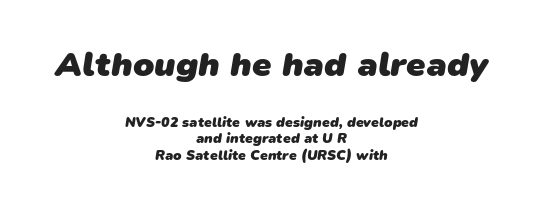
Note: no serifs on the glyphs. The block sitting higher on the canvas is the one with enlarged characters. Heft: maximum for text — a bold. Between one letter and the next there's only the usual sliver of space. One-word summary of the alignment: center.
